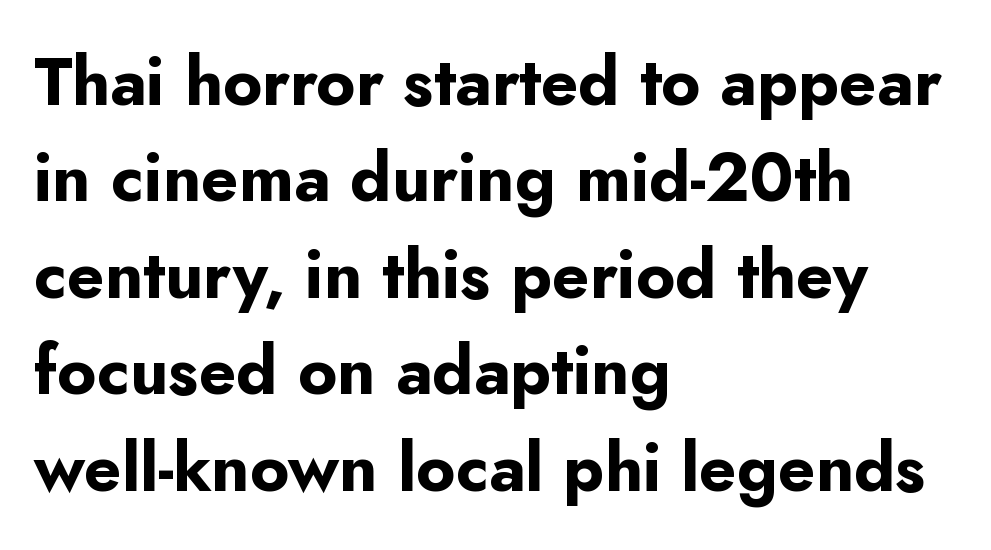
The image shows 67 px bold sans-serif type, upright; set left-aligned, normal line spacing (1.44x), normal letter spacing, not underlined; low stroke contrast and a small x-height.
